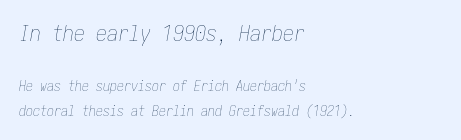
This reads as an unemphasized weight, regular at the heaviest. Compared with a centered layout, this one pins lines to the left instead. Look at the glyph heights: the upper group is clearly the bigger setting. Honestly, the letter spacing is just normal — you wouldn't notice it. Slanted lettering throughout.
